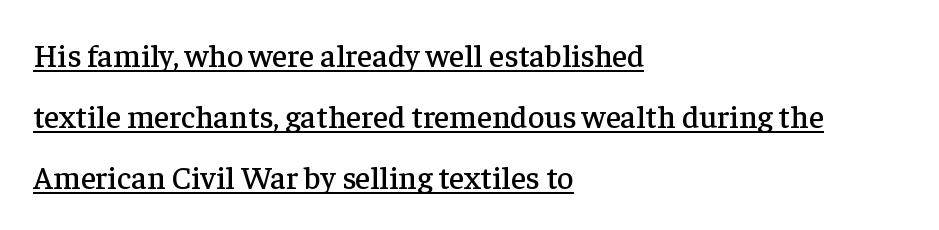
{"serif": "yes", "italic": "no", "width": "normal", "stroke_contrast": "low", "x_height": "medium", "monospaced": "no", "underline": "yes", "align": "left", "line_spacing": "loose", "line_spacing_ratio": 1.91, "letter_spacing": "normal", "letter_spacing_em": 0.0, "glyph_px": 32}
